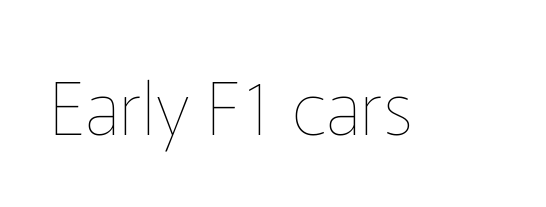
The strip under each line holds only bare page. If you drew a line through each stem, it would be perfectly vertical. The gaps between neighbouring characters are ordinary and unremarkable. The weight tops out at a normal text grade. Think of a printed novel: that variable character pitch is what you see here.
